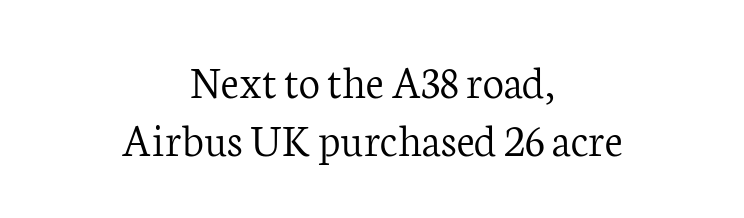
{"serif": "yes", "italic": "no", "bold": "no", "weight": "light", "width": "normal", "stroke_contrast": "low", "x_height": "medium", "monospaced": "no", "underline": "no", "align": "center", "line_spacing_ratio": 1.24, "letter_spacing": "normal", "letter_spacing_em": 0.0, "glyph_px": 47}
